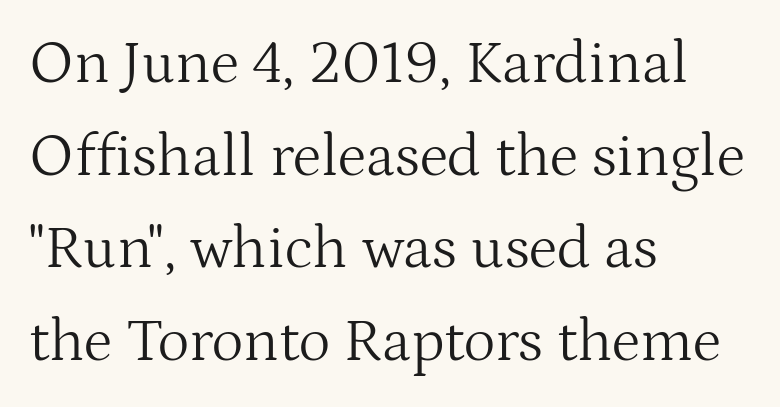
{"serif": "yes", "italic": "no", "bold": "no", "weight": "light", "width": "normal", "stroke_contrast": "medium", "x_height": "medium", "monospaced": "no", "underline": "no", "align": "left", "line_spacing": "normal", "line_spacing_ratio": 1.52, "letter_spacing": "normal", "letter_spacing_em": 0.0, "glyph_px": 61}
